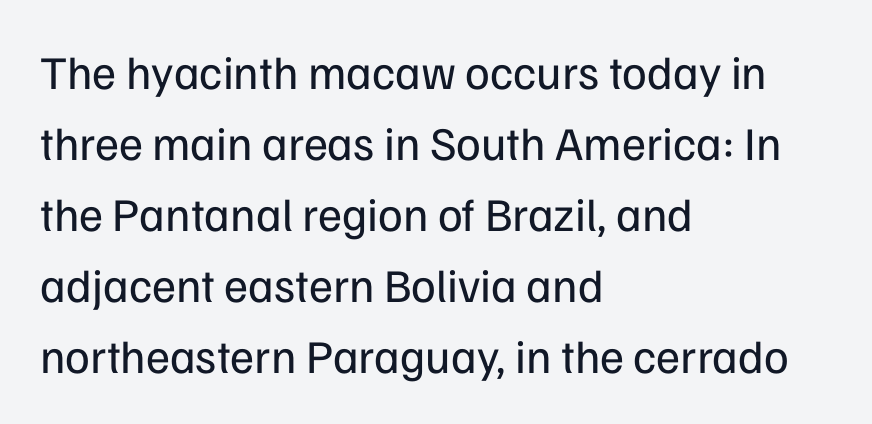
{"serif": "no", "italic": "no", "bold": "no", "weight": "regular", "width": "normal", "stroke_contrast": "low", "x_height": "medium", "monospaced": "no", "underline": "no", "align": "left", "line_spacing": "normal", "line_spacing_ratio": 1.51, "letter_spacing": "normal", "letter_spacing_em": 0.0, "glyph_px": 47}
